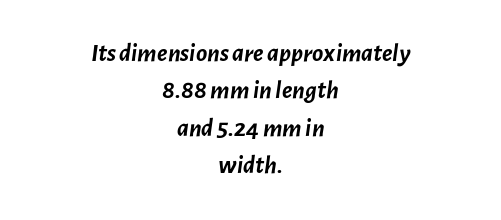
Q: Is the text bold? A: Yes.
Q: Is the text italic (slanted)? A: Yes, it leans right by about 7 degrees.
Q: Is the text underlined? A: No.
Q: How is the paragraph aligned? A: Centered.
Q: Is the spacing between letters normal or unusually wide? A: Normal.
Q: Is the spacing between lines tight, normal or loose? A: Normal.
